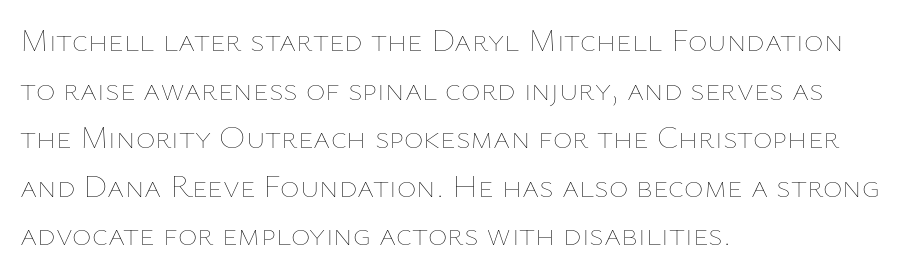
Each stroke keeps to a modest, everyday thickness or less. Designer's note — italics off, roman on. Character widths vary here, with narrow letters taking less room than wide ones. The line texture is even and compact thanks to regular tracking.
